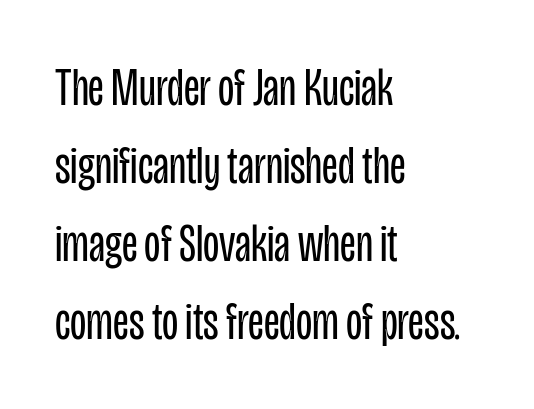
The image shows 53 px regular-weight, condensed sans-serif type, upright; set left-aligned, normal line spacing (1.47x), normal letter spacing, not underlined; low stroke contrast and a large x-height.
